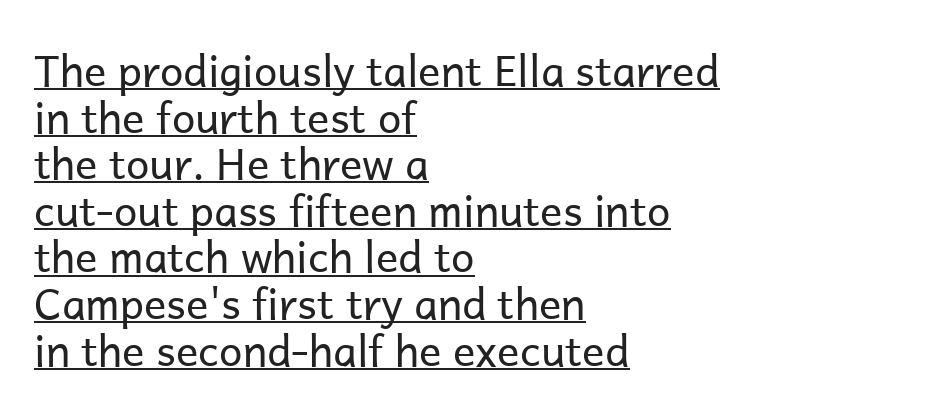
The image shows 42 px regular-weight sans-serif type, upright; set left-aligned, tight line spacing (1.11x), normal letter spacing, underlined; low stroke contrast and a medium x-height.
